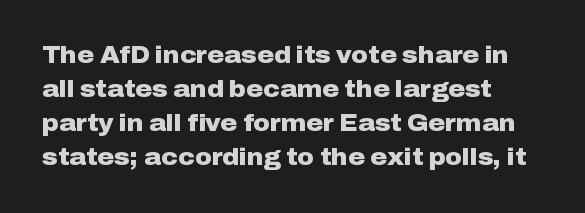
The strip under each line holds only bare page. How are the letters spaced? Ordinarily, with no added tracking. Line spacing here is normal. This rendering uses left alignment, leaving the right contour irregular. When letters stand straight like this, we call the style roman or upright. The rendering uses a bold face; every stroke is thick and dark.
